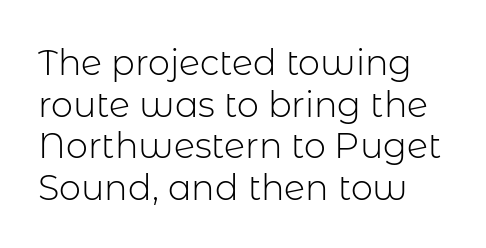
{"serif": "no", "italic": "no", "bold": "no", "weight": "light", "width": "normal", "stroke_contrast": "low", "x_height": "medium", "monospaced": "no", "underline": "no", "line_spacing_ratio": 1.19, "letter_spacing": "normal", "letter_spacing_em": 0.0, "glyph_px": 35}
